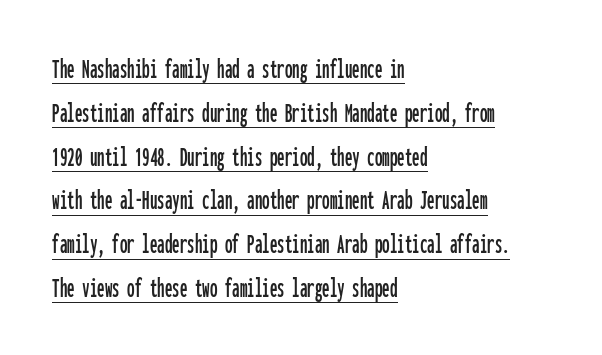
The image shows 30 px condensed sans-serif type, upright, monospaced; set left-aligned, normal line spacing (1.46x), normal letter spacing, underlined; low stroke contrast and a medium x-height.
